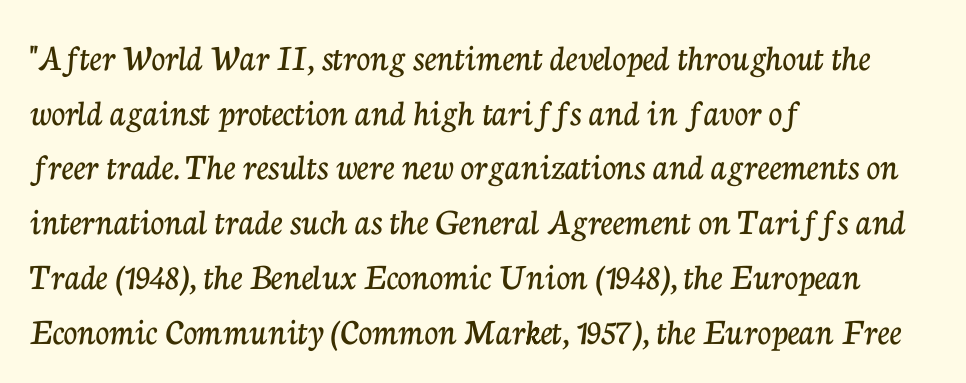
The designer went with a serif here, giving each stem small feet. The setting favours the left margin, as ordinary paragraphs usually do. Summary of vertical rhythm: regular, with standard interline spacing.
